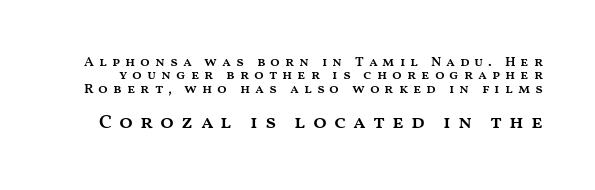
Q: Is the text bold? A: Semi-bold.
Q: Is the text italic (slanted)? A: No, it is upright.
Q: Is the text underlined? A: No.
Q: Is the spacing between letters normal or unusually wide? A: Unusually wide.
Q: Is the spacing between lines tight, normal or loose? A: Tight.
Q: Which block of text is set in a larger size, the first (top) or the second (bottom)? A: The second (bottom) one.
